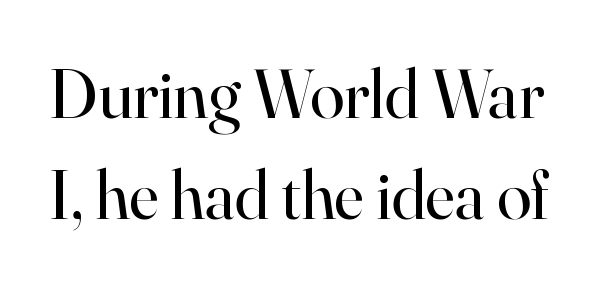
Q: Is the text bold? A: No.
Q: Is the text italic (slanted)? A: No, it is upright.
Q: Is the typeface a serif or a sans-serif typeface? A: Serif.
Q: Is the text underlined? A: No.
Q: Is the spacing between letters normal or unusually wide? A: Normal.
Q: Is the spacing between lines tight, normal or loose? A: Normal.
Q: Width (condensed, normal, or wide)? A: Normal.
Q: Stroke contrast? A: High.
Q: x-height? A: Small.
Q: Monospaced? A: No.
